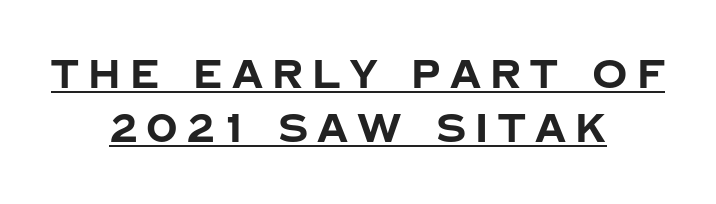
Upright lettering throughout. Underlining? Definitely there. Tracking here is generous; glyphs stand well apart from one another. Horizontal alignment here is central, giving a formal, balanced look.
